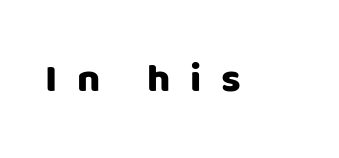
The image shows 40 px sans-serif type, upright; set unusually wide letter spacing (+0.49 em), not underlined; low stroke contrast and a large x-height.
